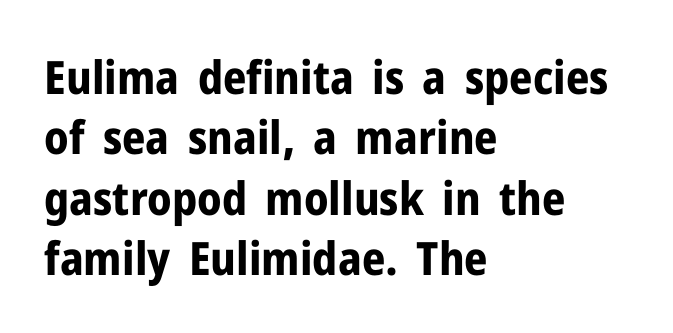
{"serif": "no", "italic": "no", "bold": "yes", "weight": "bold", "width": "normal", "stroke_contrast": "low", "x_height": "medium", "monospaced": "no", "underline": "no", "align": "left", "line_spacing": "normal", "line_spacing_ratio": 1.31, "letter_spacing": "normal", "letter_spacing_em": 0.0, "glyph_px": 46}
